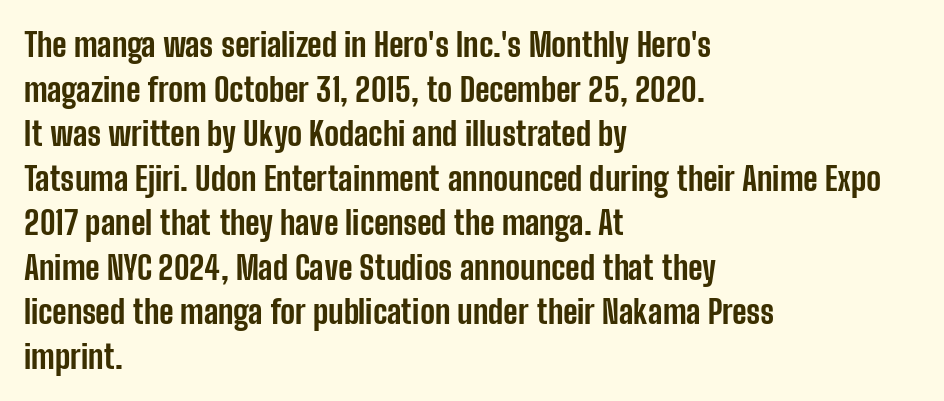
Q: Is the text bold? A: Yes.
Q: Is the text italic (slanted)? A: No, it is upright.
Q: Is the typeface a serif or a sans-serif typeface? A: Sans-serif.
Q: Is the text underlined? A: No.
Q: How is the paragraph aligned? A: Left-aligned.
Q: Is the spacing between letters normal or unusually wide? A: Normal.
Q: Is the spacing between lines tight, normal or loose? A: Normal.
Q: Width (condensed, normal, or wide)? A: Condensed.
Q: Stroke contrast? A: Low.
Q: x-height? A: Medium.
Q: Monospaced? A: No.
